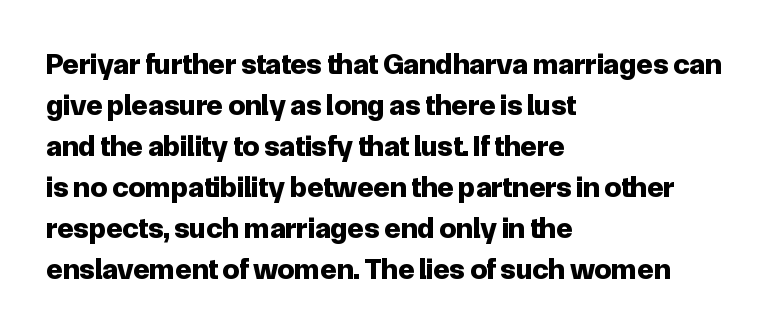
{"serif": "no", "italic": "no", "bold": "yes", "weight": "bold", "width": "normal", "stroke_contrast": "low", "x_height": "medium", "monospaced": "no", "underline": "no", "align": "left", "line_spacing": "normal", "line_spacing_ratio": 1.37, "letter_spacing": "normal", "letter_spacing_em": 0.0, "glyph_px": 30}
